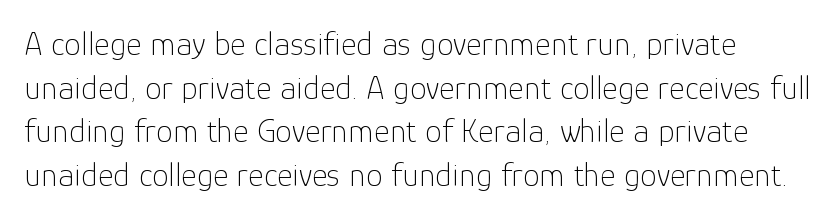
The image shows 34 px thin sans-serif type, upright; set left-aligned, normal line spacing (1.28x), normal letter spacing, not underlined; low stroke contrast and a medium x-height.
